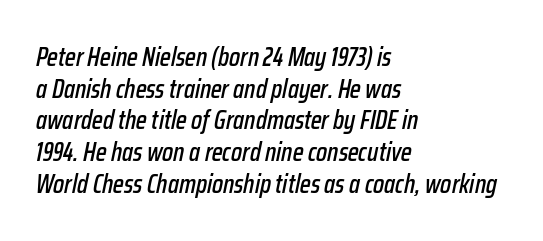
{"italic": "yes", "lean": "right", "slant_degrees": 12, "underline": "no", "align": "left", "line_spacing_ratio": 1.22, "letter_spacing": "normal", "letter_spacing_em": 0.0, "glyph_px": 26}
